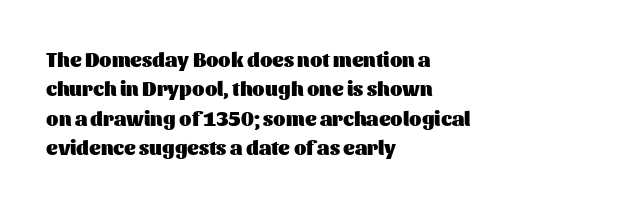
The image shows 20 px bold type, upright; set left-aligned, normal line spacing (1.47x), normal letter spacing, not underlined.
